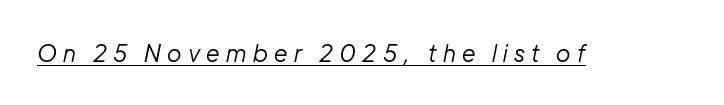
{"italic": "yes", "lean": "right", "slant_degrees": 12, "bold": "no", "underline": "yes", "letter_spacing": "wide", "letter_spacing_em": 0.28, "glyph_px": 23}
